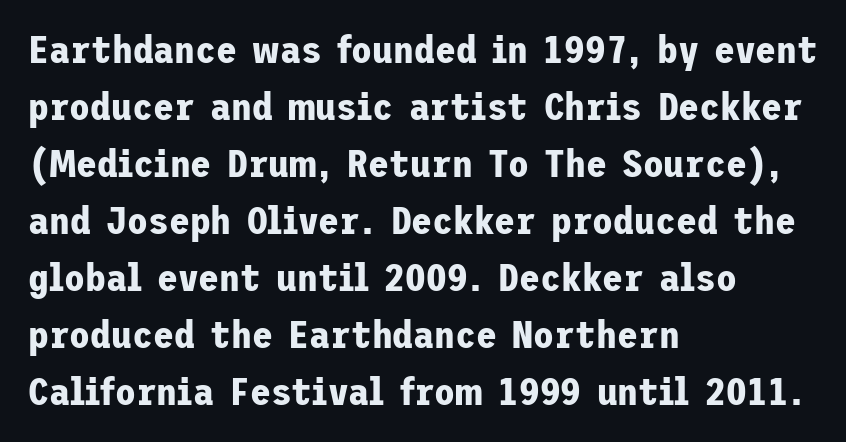
Q: Is the text bold? A: Yes.
Q: Is the text italic (slanted)? A: No, it is upright.
Q: Is the typeface a serif or a sans-serif typeface? A: Sans-serif.
Q: Is the text underlined? A: No.
Q: How is the paragraph aligned? A: Left-aligned.
Q: Is the spacing between letters normal or unusually wide? A: Normal.
Q: Is the spacing between lines tight, normal or loose? A: Normal.
Q: Width (condensed, normal, or wide)? A: Normal.
Q: Stroke contrast? A: Low.
Q: x-height? A: Medium.
